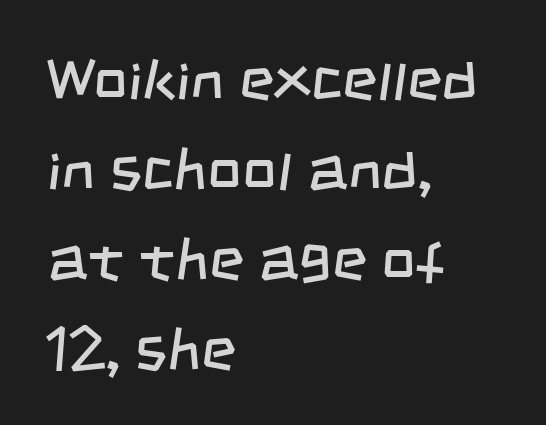
Q: Is the text bold? A: No.
Q: Is the typeface a serif or a sans-serif typeface? A: Sans-serif.
Q: Is the text underlined? A: No.
Q: How is the paragraph aligned? A: Left-aligned.
Q: Is the spacing between letters normal or unusually wide? A: Normal.
Q: Is the spacing between lines tight, normal or loose? A: Normal.
Q: Width (condensed, normal, or wide)? A: Condensed.
Q: Stroke contrast? A: Low.
Q: x-height? A: Large.
Q: Monospaced? A: No.
